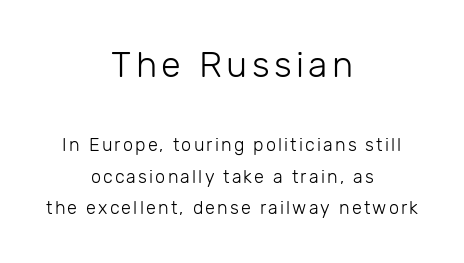
Q: Is the text bold? A: No.
Q: Is the text italic (slanted)? A: No, it is upright.
Q: Is the typeface a serif or a sans-serif typeface? A: Sans-serif.
Q: Is the text underlined? A: No.
Q: How is the paragraph aligned? A: Centered.
Q: Which block of text is set in a larger size, the first (top) or the second (bottom)? A: The first (top) one.
Q: Width (condensed, normal, or wide)? A: Normal.
Q: Stroke contrast? A: Low.
Q: x-height? A: Medium.
Q: Monospaced? A: No.
